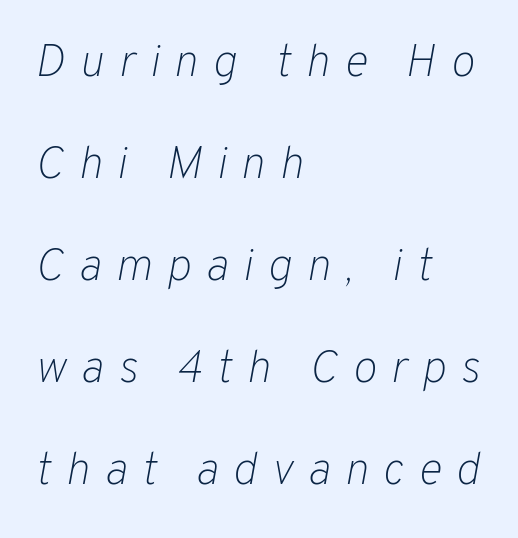
Q: Is the text bold? A: No.
Q: Is the text italic (slanted)? A: Yes, it leans right by about 10 degrees.
Q: Is the text underlined? A: No.
Q: How is the paragraph aligned? A: Left-aligned.
Q: Is the spacing between letters normal or unusually wide? A: Unusually wide.
Q: Is the spacing between lines tight, normal or loose? A: Loose.
Q: Width (condensed, normal, or wide)? A: Normal.
Q: Stroke contrast? A: Low.
Q: x-height? A: Medium.
Q: Monospaced? A: No.
